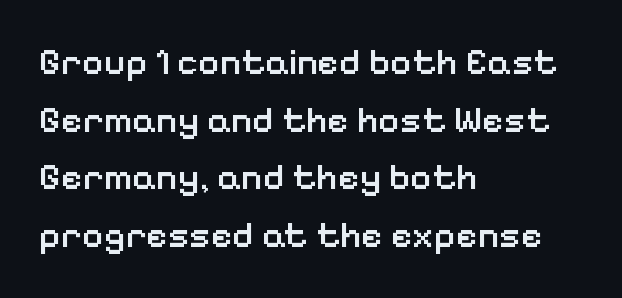
{"serif": "no", "italic": "no", "bold": "semi", "weight": "semibold", "width": "normal", "stroke_contrast": "low", "x_height": "medium", "monospaced": "no", "underline": "no", "align": "left", "line_spacing": "normal", "line_spacing_ratio": 1.56, "letter_spacing": "normal", "letter_spacing_em": 0.0, "glyph_px": 37}
